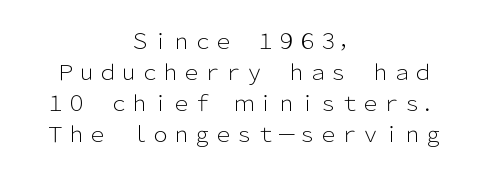
{"italic": "no", "bold": "no", "underline": "no", "align": "center", "line_spacing": "normal", "line_spacing_ratio": 1.48, "letter_spacing": "normal", "letter_spacing_em": 0.0, "glyph_px": 21}
